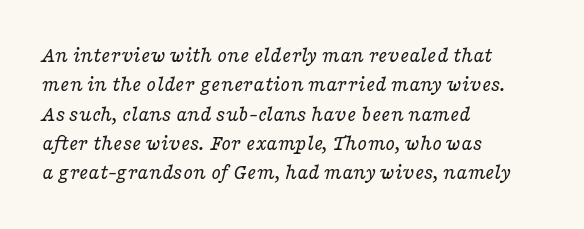
Is the block centered? No — it sits flush against the left margin. Compared with typical body copy, the letter spacing here is the same. Style check: oblique. The baseline area is clear.
